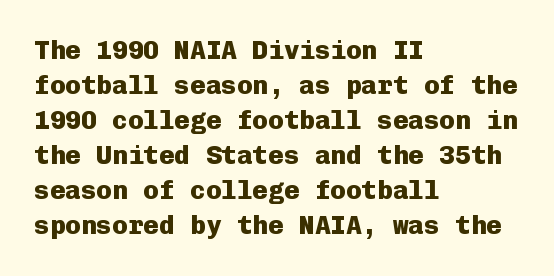
The image shows 26 px bold type, upright; set left-aligned, normal line spacing (1.35x), normal letter spacing, not underlined.
